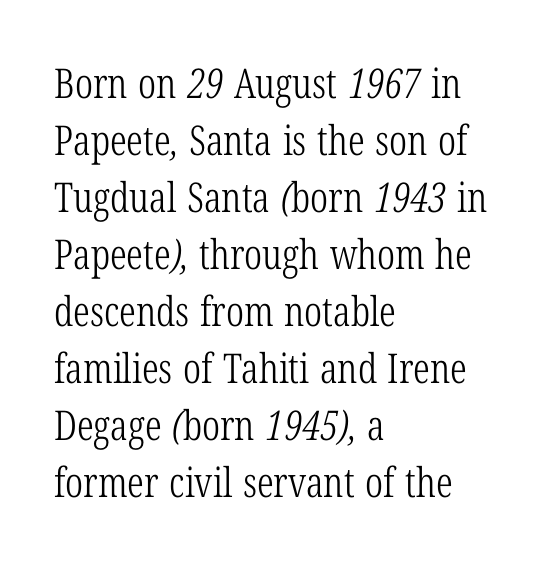
You can tell from the footed stems that serif type was used. The characters are drawn with everyday or finer stroke widths. This sample keeps an unexceptional amount of space between lines. The paragraph shown leans on its left margin. Descenders hang freely into open space. Looks like regular typesetting: each glyph gets only the width it needs.
